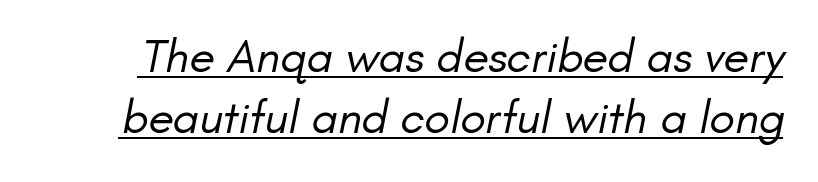
Q: Is the text bold? A: No.
Q: Is the typeface a serif or a sans-serif typeface? A: Sans-serif.
Q: Is the text underlined? A: Yes.
Q: Is the spacing between letters normal or unusually wide? A: Normal.
Q: Is the spacing between lines tight, normal or loose? A: Normal.
Q: Width (condensed, normal, or wide)? A: Normal.
Q: Stroke contrast? A: Low.
Q: x-height? A: Small.
Q: Monospaced? A: No.
